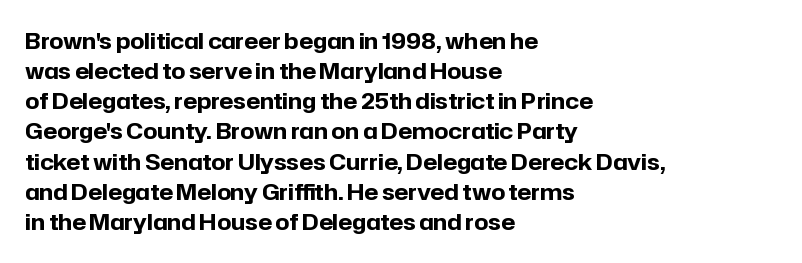
The image shows 22 px bold type, upright; set left-aligned, normal line spacing (1.37x), normal letter spacing, not underlined.
